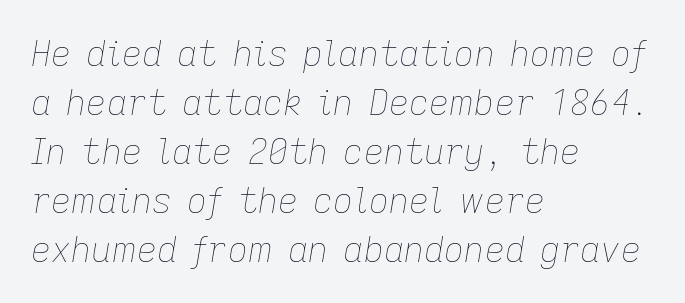
Notice how descenders clear the ascenders below comfortably — that's standard leading. Glance below the letters and you will spot only blank space. Varying glyph widths throughout — classic text-font behaviour. The rendering anchors every line to the left-hand side.
